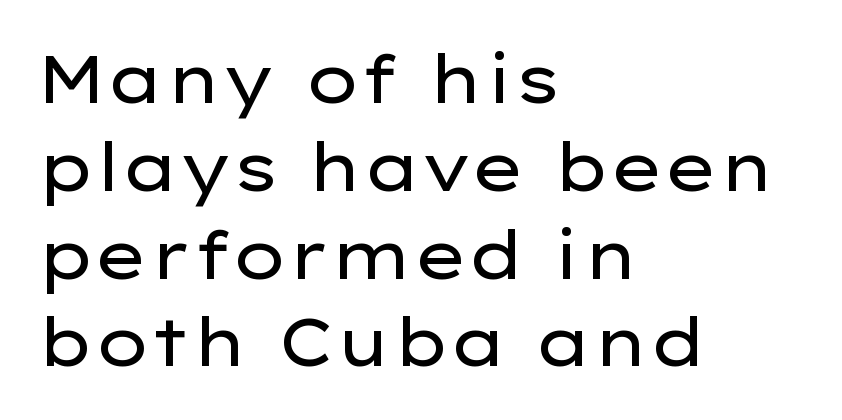
Q: Is the text bold? A: No.
Q: Is the text italic (slanted)? A: No, it is upright.
Q: Is the typeface a serif or a sans-serif typeface? A: Sans-serif.
Q: Is the text underlined? A: No.
Q: How is the paragraph aligned? A: Left-aligned.
Q: Is the spacing between letters normal or unusually wide? A: Normal.
Q: Is the spacing between lines tight, normal or loose? A: Normal.
Q: Width (condensed, normal, or wide)? A: Wide.
Q: Stroke contrast? A: Low.
Q: x-height? A: Medium.
Q: Monospaced? A: No.
